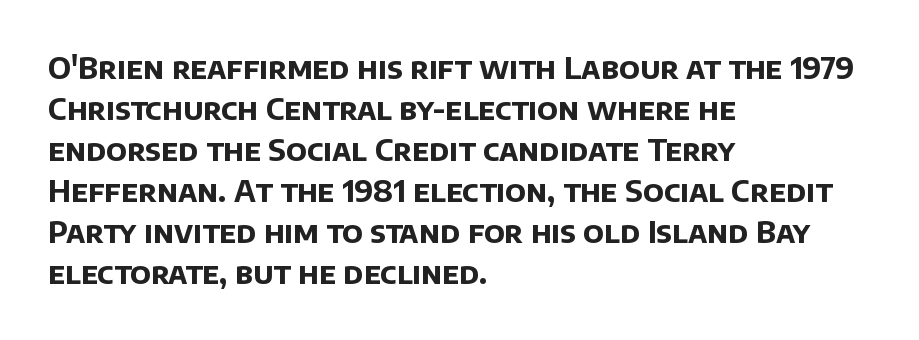
Is the letter spacing exaggerated? No — it looks like the ordinary default. Does the copy run flush right? No — it runs flush left. Chunky letters — that's bold for sure. These lines sit exactly where default settings would place them.
